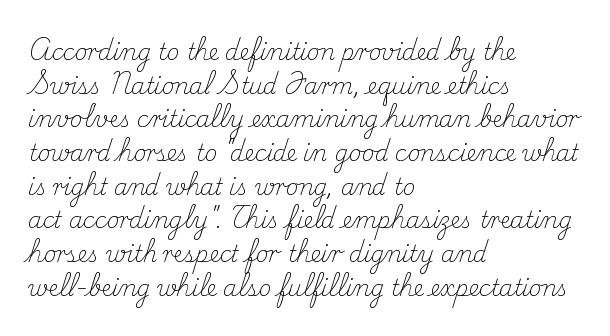
The image shows 22 px text type; set left-aligned, normal line spacing (1.53x), normal letter spacing, not underlined.
